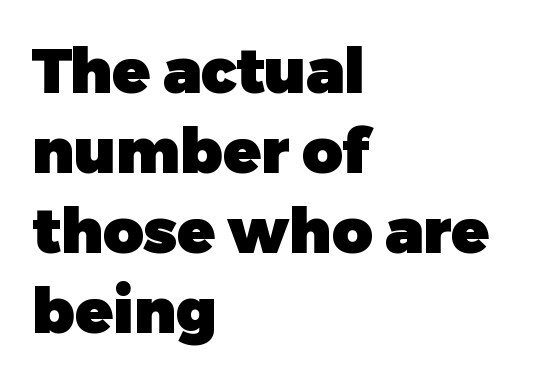
Q: Is the text bold? A: Yes.
Q: Is the text italic (slanted)? A: No, it is upright.
Q: Is the typeface a serif or a sans-serif typeface? A: Sans-serif.
Q: Is the text underlined? A: No.
Q: How is the paragraph aligned? A: Left-aligned.
Q: Is the spacing between letters normal or unusually wide? A: Normal.
Q: Is the spacing between lines tight, normal or loose? A: Normal.
Q: Width (condensed, normal, or wide)? A: Normal.
Q: Stroke contrast? A: Low.
Q: x-height? A: Medium.
Q: Monospaced? A: No.
